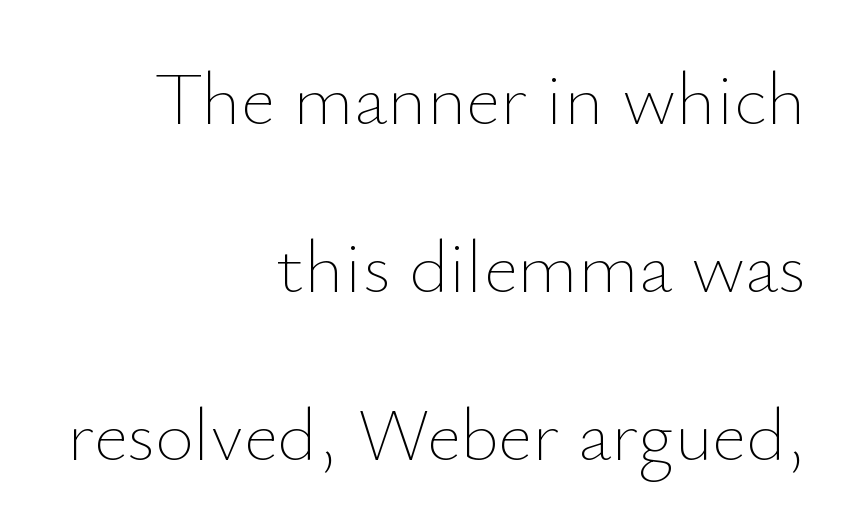
{"italic": "no", "bold": "no", "weight": "thin", "width": "normal", "stroke_contrast": "low", "x_height": "small", "monospaced": "no", "underline": "no", "align": "right", "line_spacing": "loose", "line_spacing_ratio": 2.24, "letter_spacing": "normal", "letter_spacing_em": 0.0, "glyph_px": 75}
